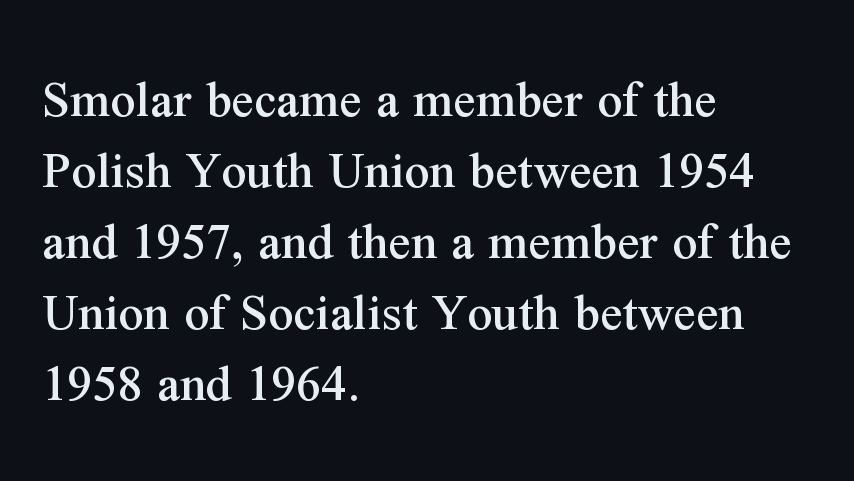
Q: Is the text italic (slanted)? A: No, it is upright.
Q: Is the typeface a serif or a sans-serif typeface? A: Serif.
Q: Is the text underlined? A: No.
Q: How is the paragraph aligned? A: Left-aligned.
Q: Is the spacing between letters normal or unusually wide? A: Normal.
Q: Is the spacing between lines tight, normal or loose? A: Normal.
Q: Width (condensed, normal, or wide)? A: Normal.
Q: Stroke contrast? A: Medium.
Q: x-height? A: Medium.
Q: Monospaced? A: No.
